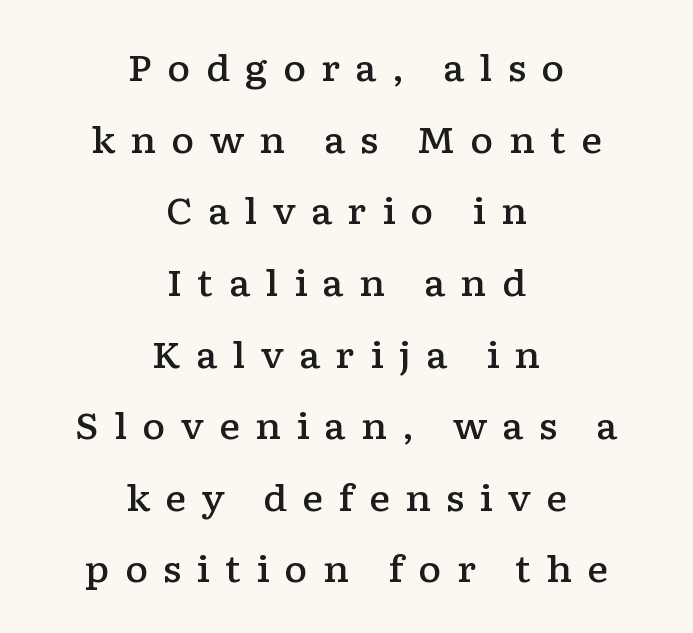
The image shows 36 px semibold, wide serif type, upright; set centered, loose line spacing (1.99x), unusually wide letter spacing (+0.41 em), not underlined; low stroke contrast and a medium x-height.
